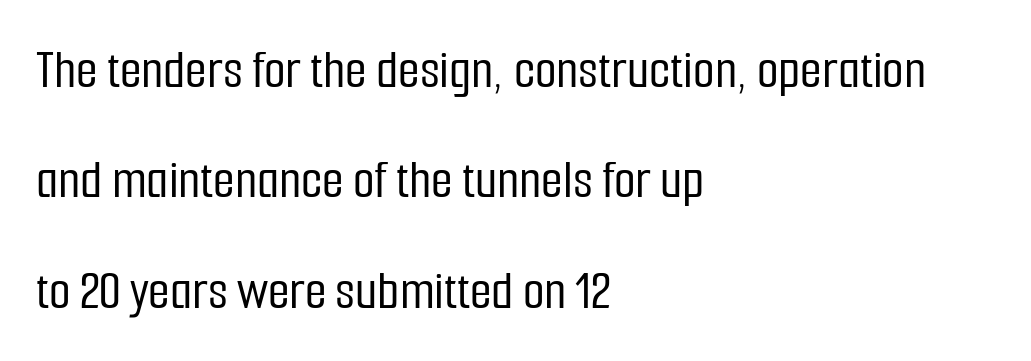
Letters rest on an invisible, unmarked baseline. This sample uses an upright cut, with every glyph sitting square on the baseline. How would I describe the line gaps? Wide and relaxed. Teacher's note: observe the even left margin — that is flush-left alignment. The passage shown is typed in a proportional face where columns would drift. Each letter's strokes conclude bluntly, with no projecting serifs.
